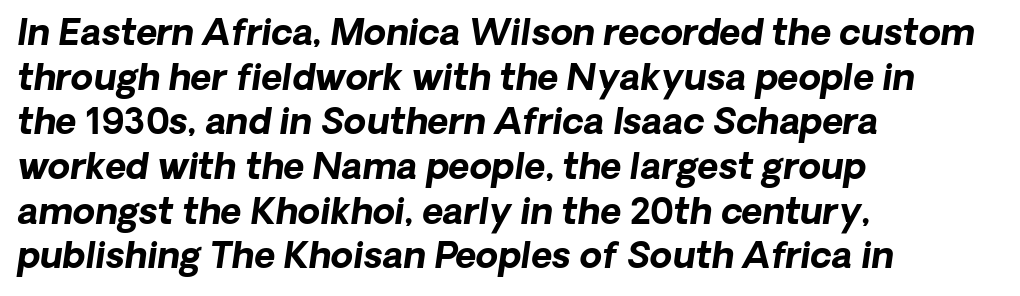
Set as a true bold cut, around the 700 mark. Is this a fixed-width face? No — the glyphs have proportional, varying widths. Does the type have serifs? No, each stem ends abruptly. This sample uses plain, unmodified letter spacing. A clean baseline with only descenders dipping below it. Line beginnings align vertically; line endings do not.
